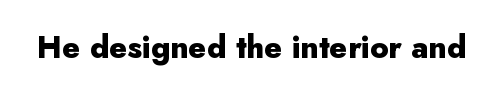
Designer's note — italics off, roman on. The horizontal fit of the characters is conventional and even. The glyphs are unaccompanied by any horizontal stroke below them. These words are printed bold, with thick strokes throughout. Is this a fixed-width face? No — the glyphs have proportional, varying widths.
